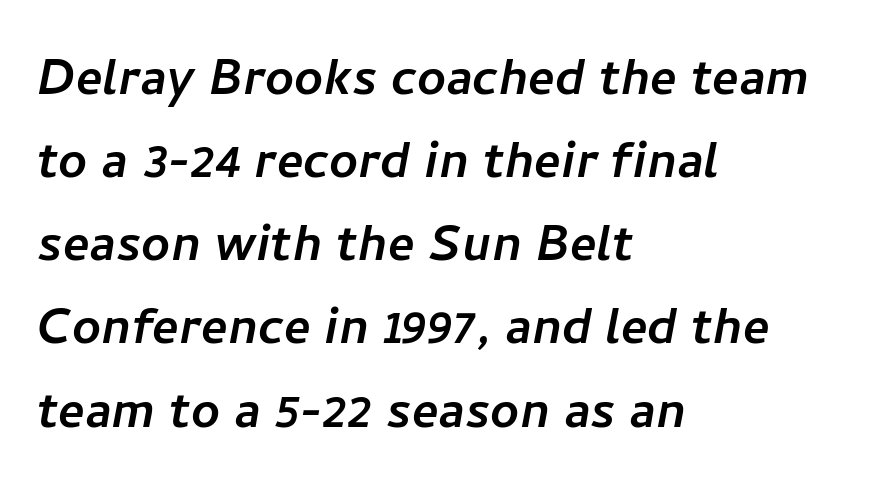
This sample uses plain, unmodified letter spacing. Which margin do the lines hug? The left one — the right edge is uneven. In terms of letterform style, serifs are entirely absent. Type without underlining.
